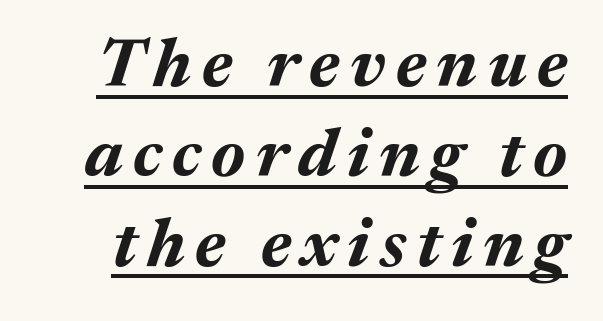
Q: Is the text bold? A: Yes.
Q: Is the text italic (slanted)? A: Yes, it leans right by about 17 degrees.
Q: Is the text underlined? A: Yes.
Q: Is the spacing between lines tight, normal or loose? A: Normal.
Q: Width (condensed, normal, or wide)? A: Normal.
Q: Stroke contrast? A: Medium.
Q: x-height? A: Medium.
Q: Monospaced? A: No.
